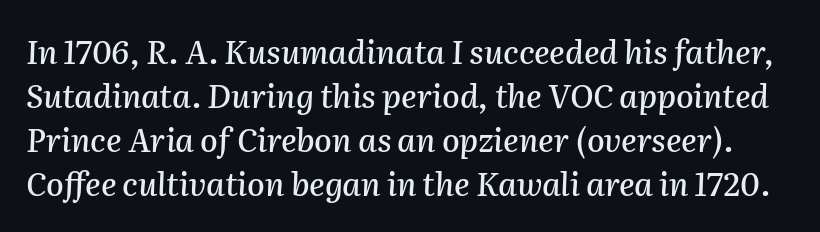
The image shows 32 px text type, italic (leaning right); set normal line spacing (1.37x), normal letter spacing, not underlined; medium stroke contrast and a medium x-height.
